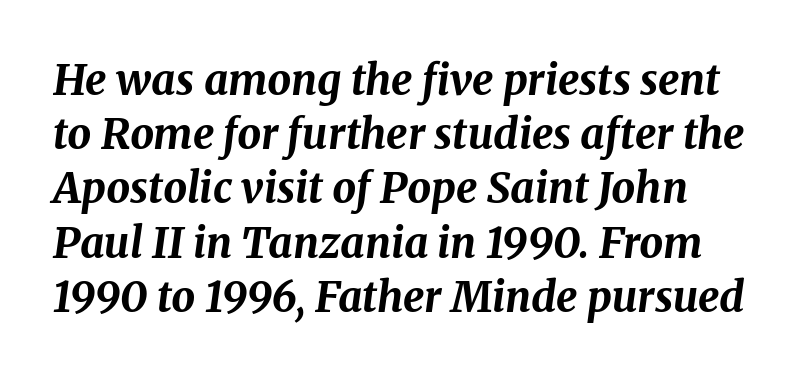
{"italic": "yes", "lean": "right", "slant_degrees": 8, "bold": "yes", "weight": "bold", "width": "normal", "stroke_contrast": "medium", "x_height": "medium", "monospaced": "no", "underline": "no", "line_spacing": "normal", "line_spacing_ratio": 1.29, "letter_spacing": "normal", "letter_spacing_em": 0.0, "glyph_px": 42}
